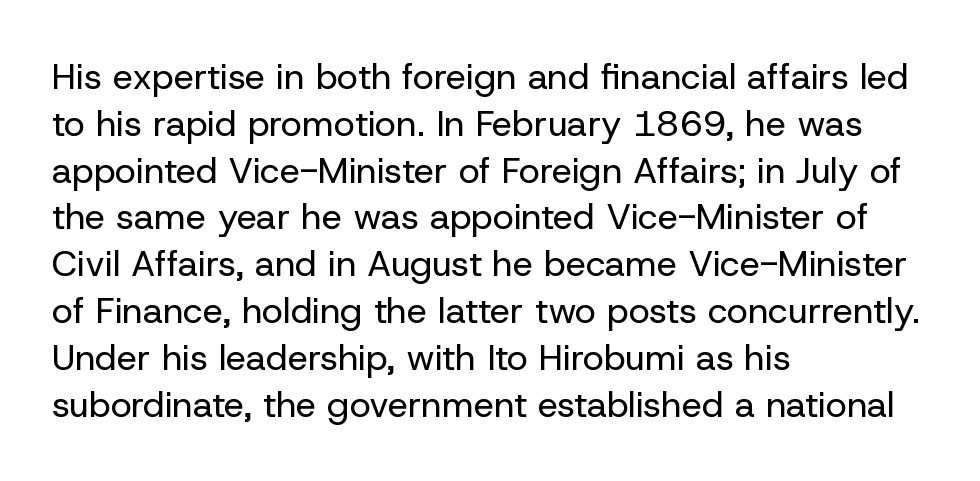
Character widths vary here, with narrow letters taking less room than wide ones. No extra ink here — the face is not bold. These lines are set flush left with a ragged right edge. Does extra space separate the letters? No, they use regular spacing. This is the regular roman posture of the typeface. Look at the bottom of the vertical strokes: they stop flat, with no serifs.
